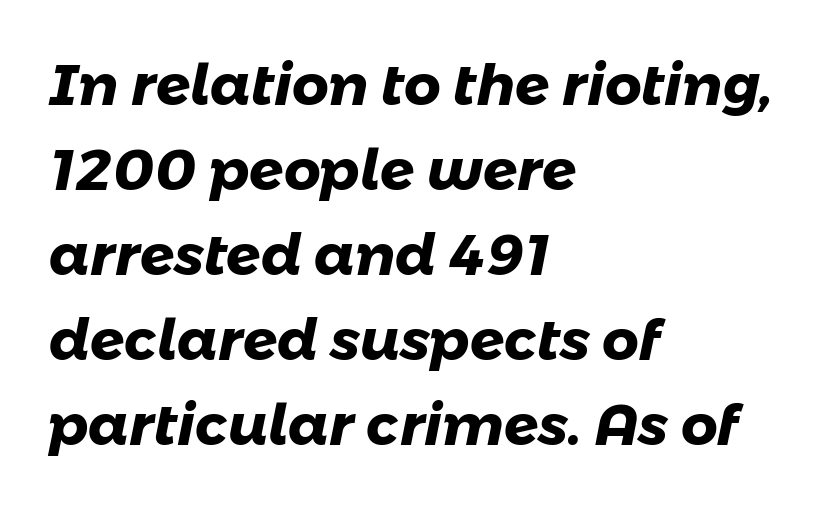
The image shows 57 px heavy sans-serif type; set left-aligned, normal line spacing (1.49x), normal letter spacing, not underlined; low stroke contrast and a medium x-height.
